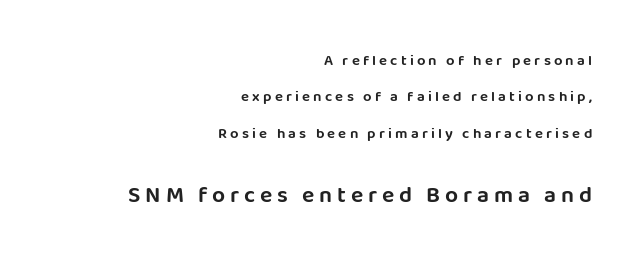
Q: Is the text italic (slanted)? A: No, it is upright.
Q: Is the text underlined? A: No.
Q: How is the paragraph aligned? A: Right-aligned.
Q: Is the spacing between letters normal or unusually wide? A: Unusually wide.
Q: Is the spacing between lines tight, normal or loose? A: Loose.
Q: Which block of text is set in a larger size, the first (top) or the second (bottom)? A: The second (bottom) one.
